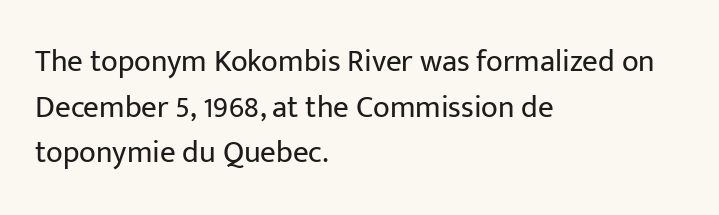
{"serif": "no", "italic": "no", "bold": "no", "weight": "regular", "width": "normal", "stroke_contrast": "low", "x_height": "medium", "monospaced": "no", "underline": "no", "align": "left", "line_spacing": "normal", "line_spacing_ratio": 1.47, "letter_spacing": "normal", "letter_spacing_em": 0.0, "glyph_px": 31}
